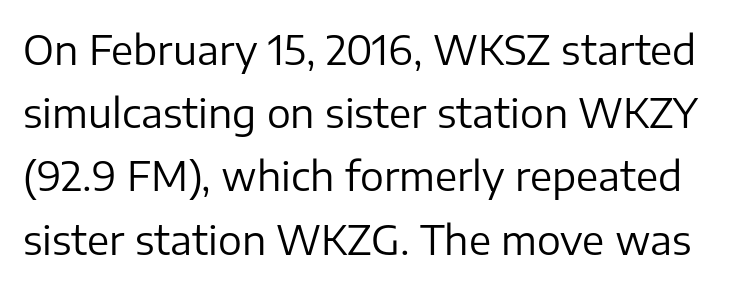
The image shows 40 px regular-weight sans-serif type, upright; set normal line spacing (1.58x), normal letter spacing, not underlined; low stroke contrast and a medium x-height.
